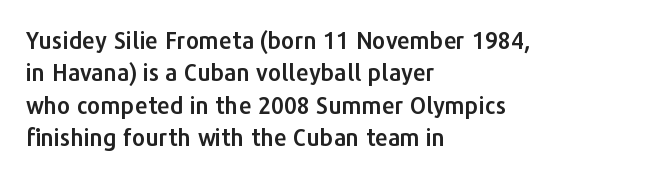
Q: Is the text italic (slanted)? A: No, it is upright.
Q: Is the text underlined? A: No.
Q: How is the paragraph aligned? A: Left-aligned.
Q: Is the spacing between letters normal or unusually wide? A: Normal.
Q: Is the spacing between lines tight, normal or loose? A: Normal.
